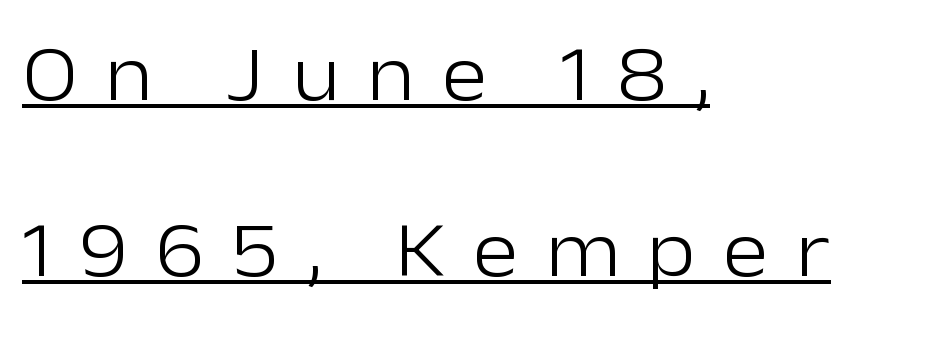
{"serif": "no", "italic": "no", "bold": "no", "weight": "light", "width": "normal", "stroke_contrast": "low", "x_height": "medium", "monospaced": "no", "underline": "yes", "align": "left", "line_spacing": "loose", "line_spacing_ratio": 2.26, "letter_spacing": "wide", "letter_spacing_em": 0.35, "glyph_px": 78}
